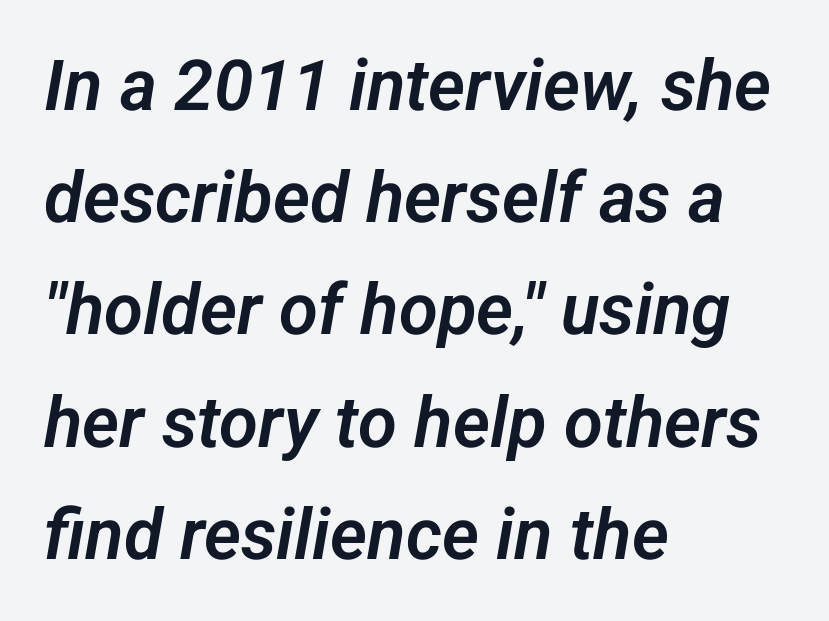
{"serif": "no", "width": "normal", "stroke_contrast": "low", "x_height": "medium", "monospaced": "no", "underline": "no", "align": "left", "line_spacing": "normal", "line_spacing_ratio": 1.58, "letter_spacing": "normal", "letter_spacing_em": 0.0, "glyph_px": 71}
